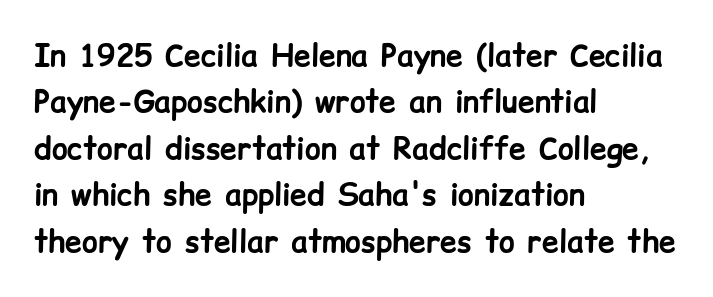
Underline: absent. Heavy, bold letterforms. The text was rendered using a sans face with plain stroke endings. The gaps between neighbouring characters are ordinary and unremarkable. The face used here is proportionally spaced, like ordinary book or web type. Ascenders rise straight up at ninety degrees.
